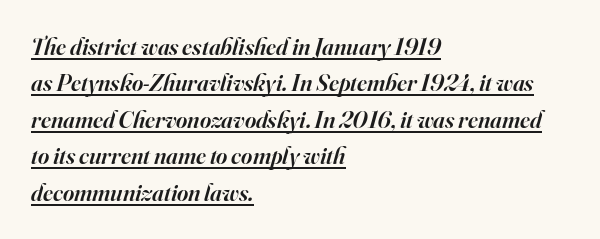
The image shows 24 px text type, italic (leaning right); set left-aligned, normal line spacing (1.52x), normal letter spacing, underlined.
